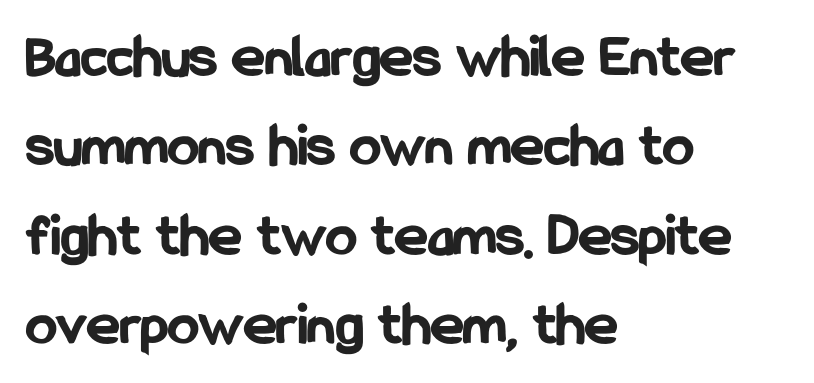
Q: Is the text bold? A: Yes.
Q: Is the text italic (slanted)? A: No, it is upright.
Q: Is the typeface a serif or a sans-serif typeface? A: Sans-serif.
Q: Is the text underlined? A: No.
Q: How is the paragraph aligned? A: Left-aligned.
Q: Is the spacing between letters normal or unusually wide? A: Normal.
Q: Is the spacing between lines tight, normal or loose? A: Normal.
Q: Width (condensed, normal, or wide)? A: Condensed.
Q: Stroke contrast? A: Low.
Q: x-height? A: Medium.
Q: Monospaced? A: No.
